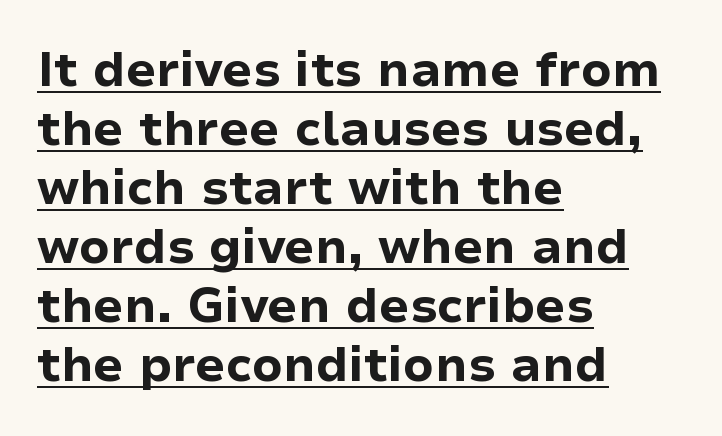
Looks like regular typesetting: each glyph gets only the width it needs. These lines keep a tight, regular rhythm from letter to letter. This rendering employs a face without finishing strokes, i.e., a sans-serif. Which margin do the lines hug? The left one — the right edge is uneven.
